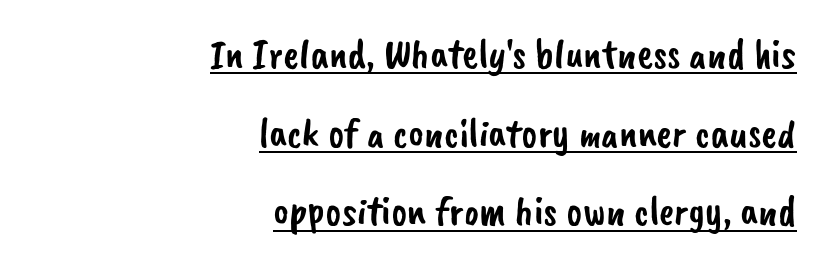
The image shows 42 px sans-serif type; set right-aligned, line spacing 1.87x, normal letter spacing, underlined; low stroke contrast and a small x-height.
